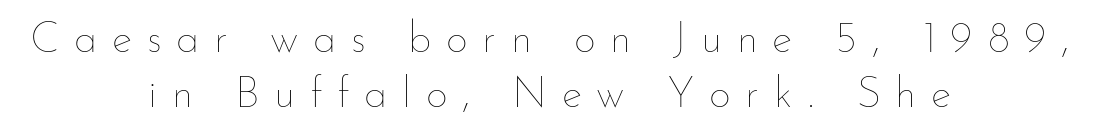
Unlike italic type, these characters show no tilt at all. The baseline area is clear. Baseline-to-baseline distance is the conventional proportion of letter height. The rendering inserts visible extra space after every character.
